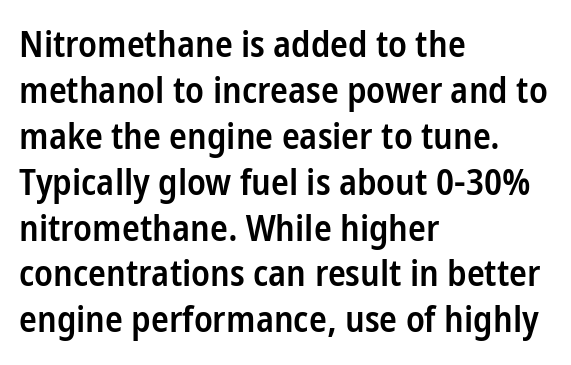
Q: Is the text bold? A: Semi-bold.
Q: Is the text italic (slanted)? A: No, it is upright.
Q: Is the typeface a serif or a sans-serif typeface? A: Sans-serif.
Q: Is the text underlined? A: No.
Q: How is the paragraph aligned? A: Left-aligned.
Q: Is the spacing between letters normal or unusually wide? A: Normal.
Q: Width (condensed, normal, or wide)? A: Condensed.
Q: Stroke contrast? A: Low.
Q: x-height? A: Medium.
Q: Monospaced? A: No.
